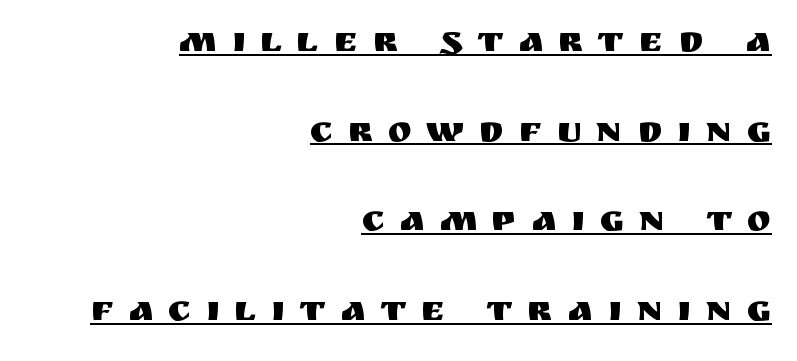
The image shows 36 px sans-serif type, upright; set right-aligned, loose line spacing (2.49x), unusually wide letter spacing (+0.41 em), underlined; medium stroke contrast and a large x-height.
